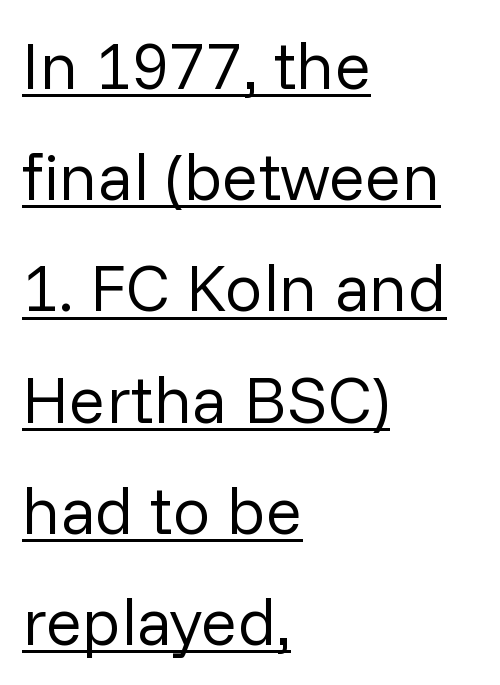
The image shows 67 px regular-weight sans-serif type, upright; set left-aligned, normal line spacing (1.66x), normal letter spacing, underlined; low stroke contrast and a medium x-height.
